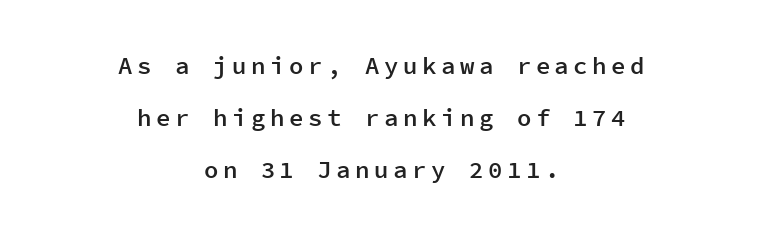
{"italic": "no", "bold": "semi", "underline": "no", "align": "center", "line_spacing": "loose", "line_spacing_ratio": 2.17, "glyph_px": 24}
